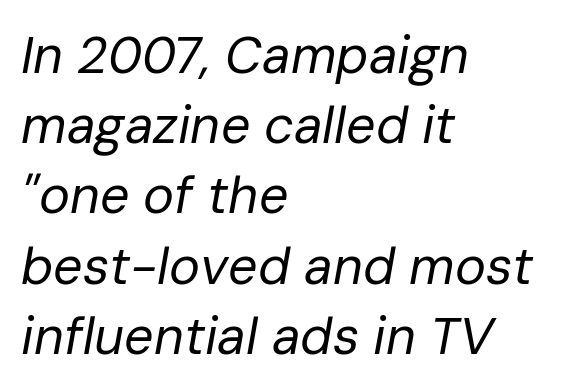
Q: Is the text bold? A: No.
Q: Is the text italic (slanted)? A: Yes, it leans right by about 10 degrees.
Q: Is the text underlined? A: No.
Q: How is the paragraph aligned? A: Left-aligned.
Q: Is the spacing between letters normal or unusually wide? A: Normal.
Q: Is the spacing between lines tight, normal or loose? A: Normal.
Q: Width (condensed, normal, or wide)? A: Normal.
Q: Stroke contrast? A: Low.
Q: x-height? A: Medium.
Q: Monospaced? A: No.
